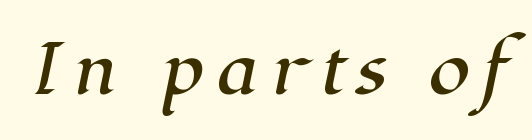
You can tell from the footed stems that serif type was used. Descenders are the only things crossing below the line. The rendering uses natural spacing where letterforms have individual widths.
